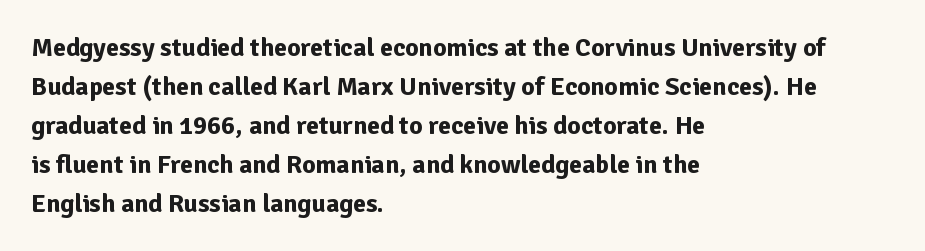
Successive baselines arrive at the customary interval. Nope, not italic — everything's standing straight. Stroke thickness is high; the sample reads as a true bold. Line starts are locked; line ends wander. Clear beneath every line of the passage. The line texture is even and compact thanks to regular tracking.
